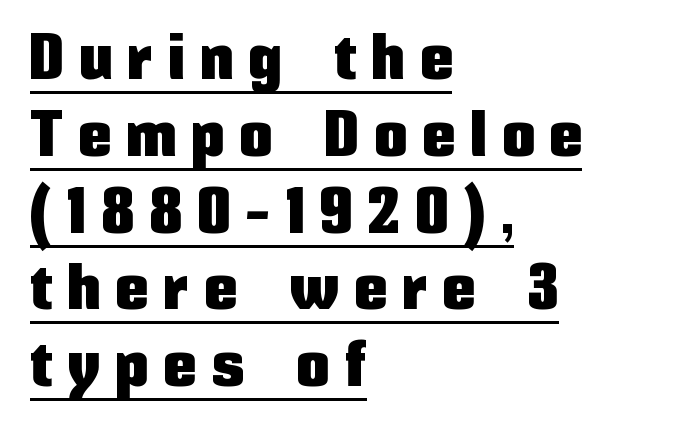
The image shows 64 px condensed sans-serif type, upright; set left-aligned, line spacing 1.2x, unusually wide letter spacing (+0.26 em), underlined; low stroke contrast and a medium x-height.
